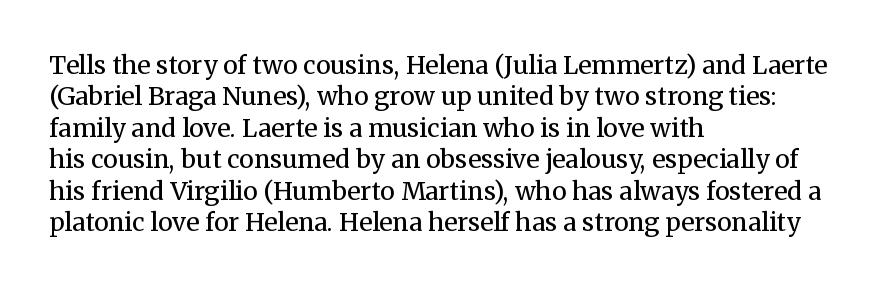
{"italic": "no", "bold": "no", "underline": "no", "align": "left", "line_spacing": "normal", "line_spacing_ratio": 1.26, "letter_spacing": "normal", "letter_spacing_em": 0.0, "glyph_px": 25}
